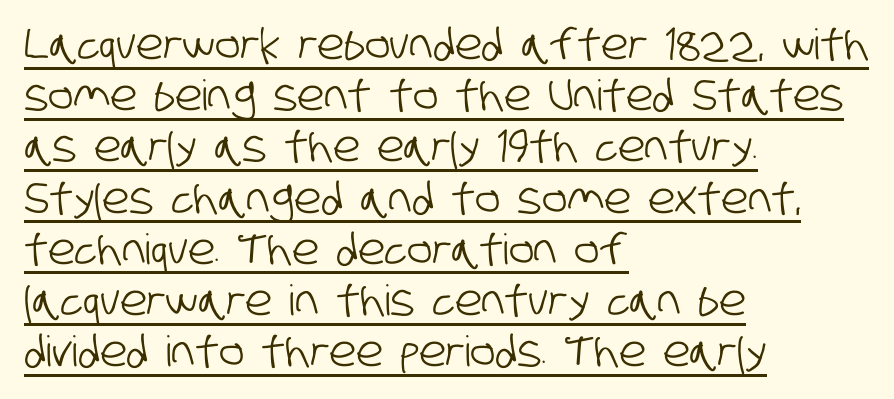
{"serif": "no", "width": "condensed", "stroke_contrast": "low", "x_height": "large", "monospaced": "no", "underline": "yes", "align": "left", "line_spacing_ratio": 1.22, "letter_spacing": "normal", "letter_spacing_em": 0.0, "glyph_px": 42}
